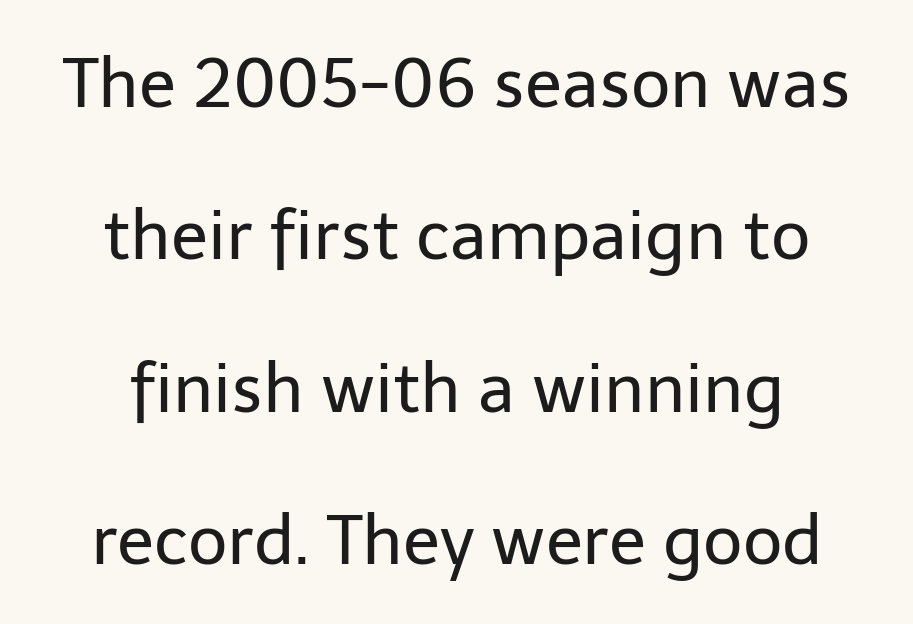
Q: Is the text bold? A: No.
Q: Is the text italic (slanted)? A: No, it is upright.
Q: Is the typeface a serif or a sans-serif typeface? A: Sans-serif.
Q: Is the text underlined? A: No.
Q: Is the spacing between letters normal or unusually wide? A: Normal.
Q: Is the spacing between lines tight, normal or loose? A: Loose.
Q: Width (condensed, normal, or wide)? A: Normal.
Q: Stroke contrast? A: Low.
Q: x-height? A: Medium.
Q: Monospaced? A: No.
